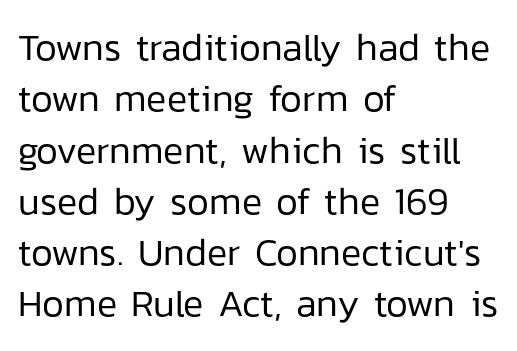
{"serif": "no", "italic": "no", "bold": "no", "weight": "regular", "width": "normal", "stroke_contrast": "low", "x_height": "medium", "monospaced": "no", "underline": "no", "align": "left", "line_spacing": "normal", "line_spacing_ratio": 1.35, "letter_spacing": "normal", "letter_spacing_em": 0.0, "glyph_px": 38}
